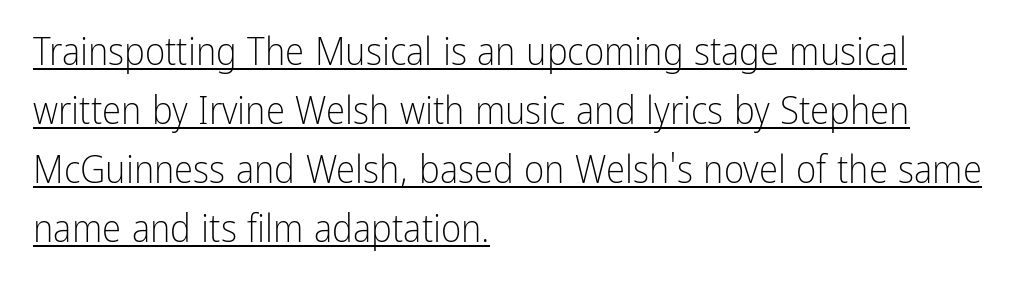
Line starts are locked; line ends wander. The letters look calm and open, with moderate or lighter stems. A rule runs beneath these lines of type. Vertical strokes here are truly vertical.
